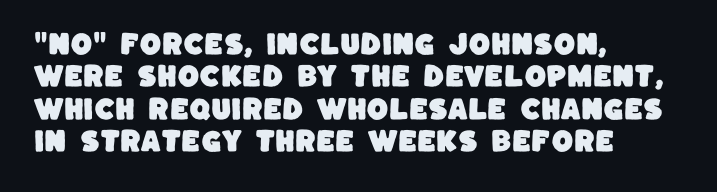
Q: Is the text underlined? A: No.
Q: How is the paragraph aligned? A: Left-aligned.
Q: Is the spacing between letters normal or unusually wide? A: Normal.
Q: Is the spacing between lines tight, normal or loose? A: Normal.
